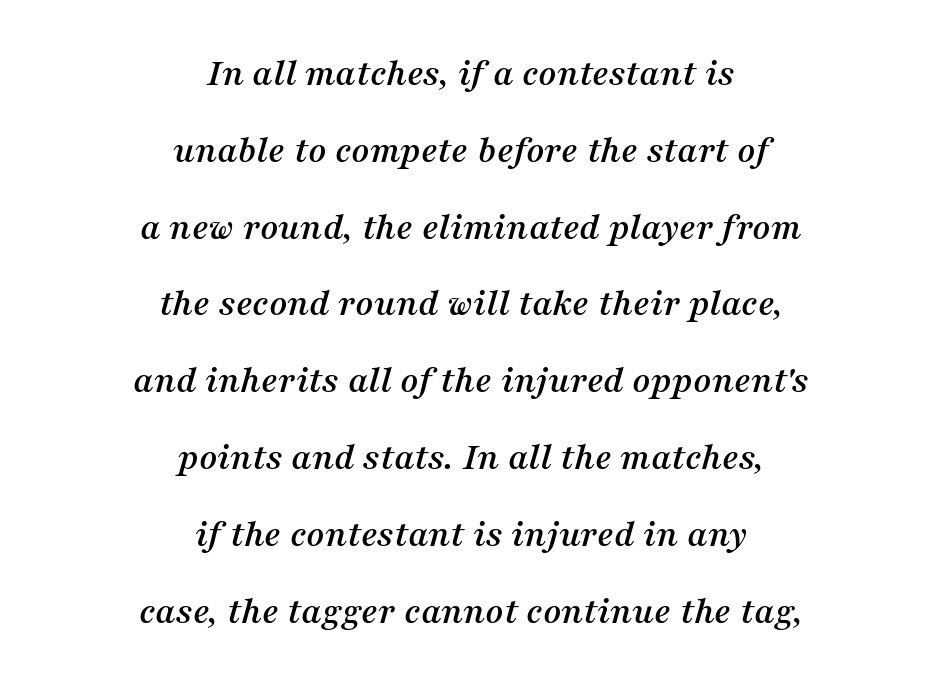
The image shows 39 px serif type, italic (leaning right); set centered, loose line spacing (1.97x), normal letter spacing, not underlined; medium stroke contrast and a medium x-height.
